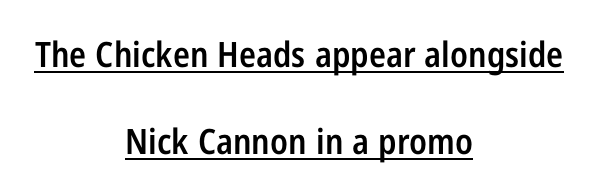
This sample has the flowing, uneven cadence of proportional lettering. The paragraph has two soft edges and a firm central axis. Notice how the stems are strictly vertical — no italics here. On the weight axis this lands at semibold, roughly 600.
